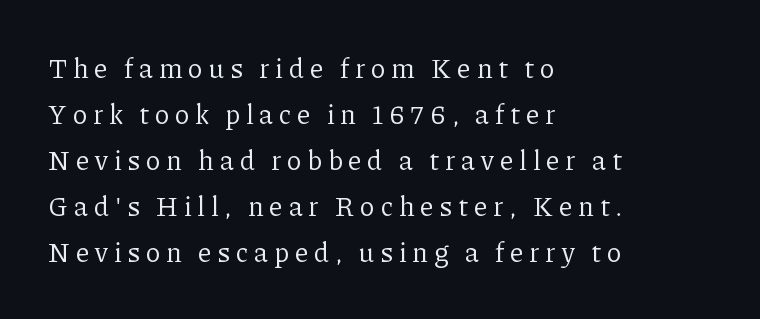
The image shows 27 px text type, upright; set left-aligned, normal line spacing (1.7x), unusually wide letter spacing (+0.21 em), not underlined.
